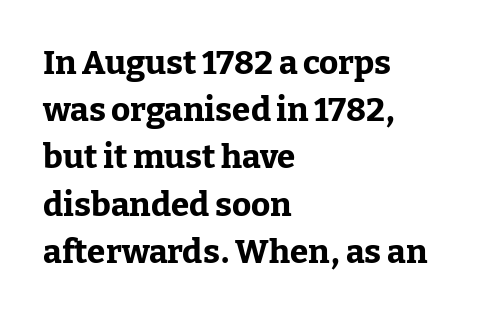
The paragraph shown leans on its left margin. Words float on clear page, feet unadorned. Characters remain perfectly vertical along every line. Honestly, the letter spacing is just normal — you wouldn't notice it.
